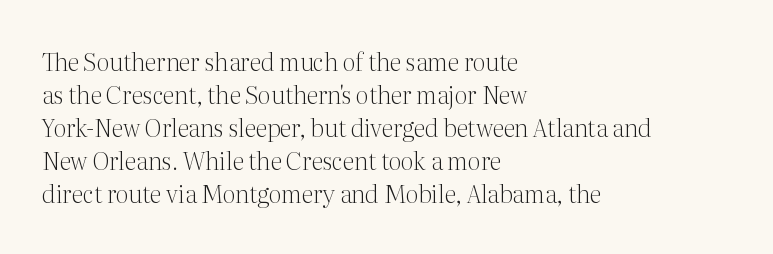
Q: Is the text bold? A: No.
Q: Is the text italic (slanted)? A: No, it is upright.
Q: Is the text underlined? A: No.
Q: How is the paragraph aligned? A: Left-aligned.
Q: Is the spacing between letters normal or unusually wide? A: Normal.
Q: Is the spacing between lines tight, normal or loose? A: Normal.
